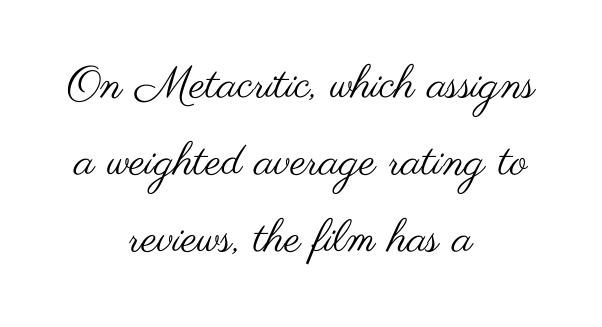
The image shows 45 px regular-weight, wide sans-serif type; set centered, line spacing 1.71x, normal letter spacing, not underlined; medium stroke contrast and a small x-height.
